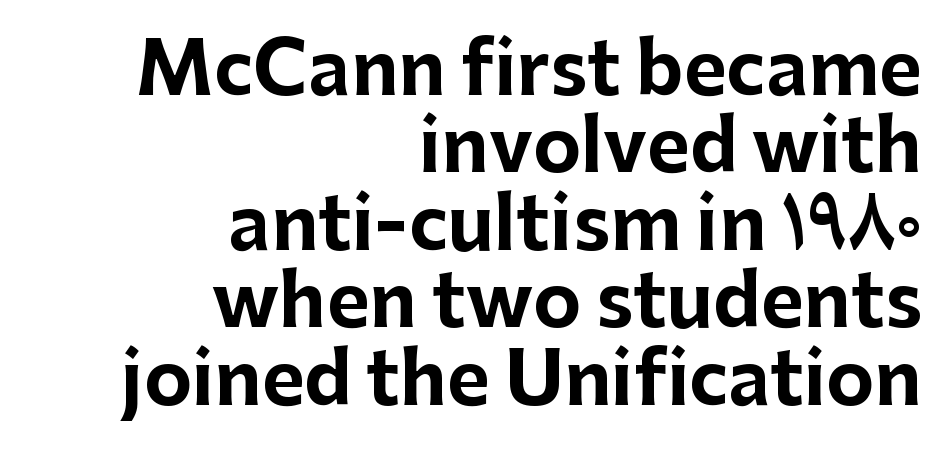
The image shows 73 px bold sans-serif type, upright; set right-aligned, tight line spacing (1.06x), normal letter spacing, not underlined; low stroke contrast and a medium x-height.
